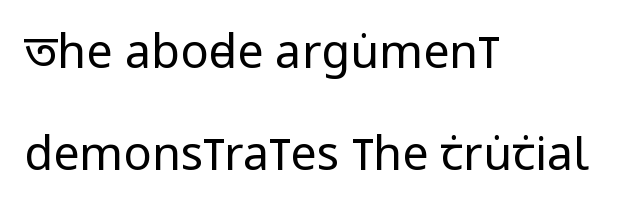
Spacing verdict: proportional, widths tailored to each character. Has an underline been added? It has not. Letter spacing: default. Style check: upright.
